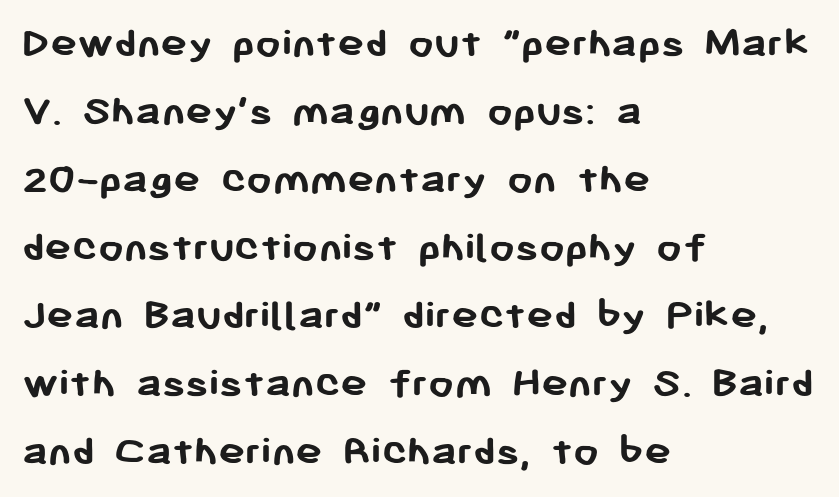
{"serif": "no", "italic": "no", "bold": "yes", "weight": "semibold", "width": "normal", "stroke_contrast": "low", "x_height": "medium", "monospaced": "no", "underline": "no", "align": "left", "line_spacing": "normal", "line_spacing_ratio": 1.51, "letter_spacing": "normal", "letter_spacing_em": 0.0, "glyph_px": 45}
